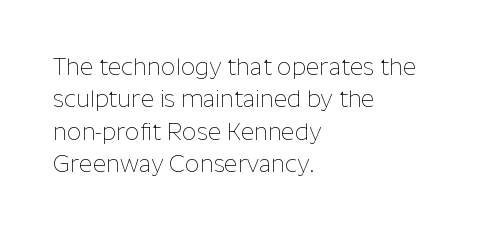
{"italic": "no", "bold": "no", "underline": "no", "align": "left", "line_spacing": "normal", "line_spacing_ratio": 1.41, "letter_spacing": "normal", "letter_spacing_em": 0.0, "glyph_px": 23}
